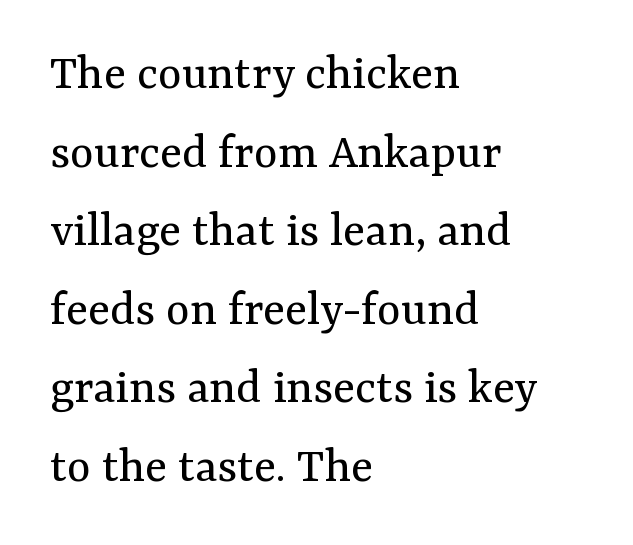
The words here are not underlined. These lines stack with their left ends in a neat column. Rows of type keep a routine distance in the vertical direction. The typography opts for an upright posture over an oblique one. Does the type have serifs? Yes, each stem ends in a small foot. The passage shown has conventional tracking throughout.
